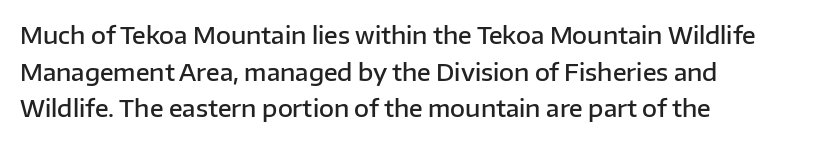
The image shows 23 px text type, upright; set left-aligned, normal line spacing (1.59x), normal letter spacing, not underlined.
